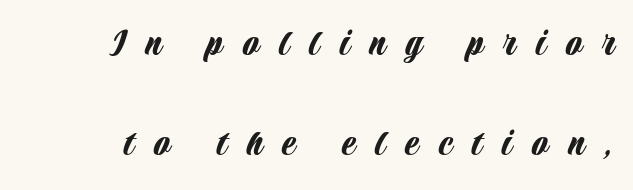
Q: Is the text italic (slanted)? A: Yes.
Q: Is the typeface a serif or a sans-serif typeface? A: Sans-serif.
Q: Is the text underlined? A: No.
Q: How is the paragraph aligned? A: Right-aligned.
Q: Is the spacing between letters normal or unusually wide? A: Unusually wide.
Q: Is the spacing between lines tight, normal or loose? A: Loose.
Q: Width (condensed, normal, or wide)? A: Condensed.
Q: Stroke contrast? A: Low.
Q: x-height? A: Large.
Q: Monospaced? A: No.
